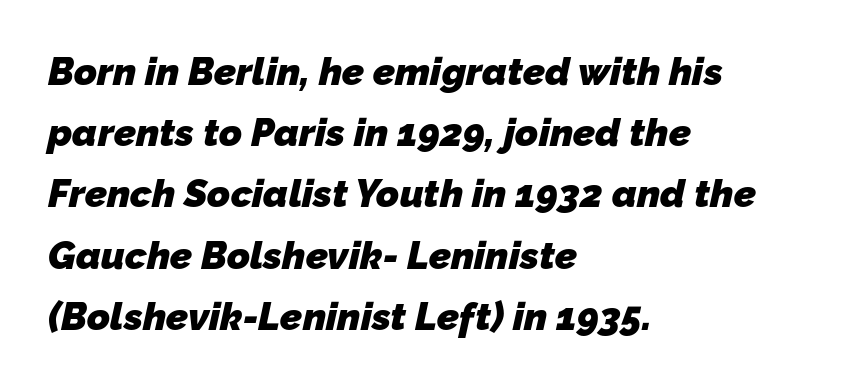
Q: Is the text bold? A: Yes.
Q: Is the typeface a serif or a sans-serif typeface? A: Sans-serif.
Q: Is the text underlined? A: No.
Q: How is the paragraph aligned? A: Left-aligned.
Q: Is the spacing between letters normal or unusually wide? A: Normal.
Q: Is the spacing between lines tight, normal or loose? A: Normal.
Q: Width (condensed, normal, or wide)? A: Normal.
Q: Stroke contrast? A: Low.
Q: x-height? A: Medium.
Q: Monospaced? A: No.
